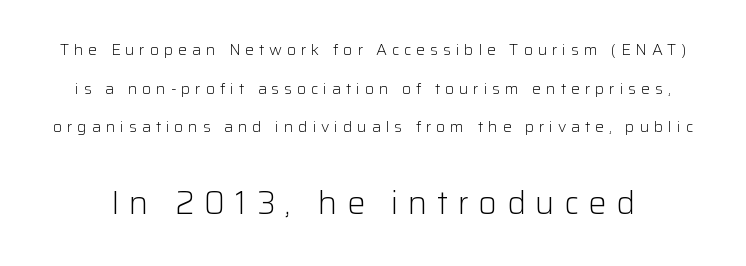
The passage shown is typed in a proportional face where columns would drift. Vertical spacing — loose. Typesetter's note — lower block bumped up in size, upper block left smaller. Underline: absent. Stems here are at most as thick as an everyday book face. The lettering holds an erect, upright posture throughout.
